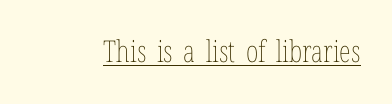
{"italic": "no", "bold": "no", "weight": "thin", "width": "condensed", "stroke_contrast": "low", "x_height": "medium", "monospaced": "no", "underline": "yes", "letter_spacing": "normal", "letter_spacing_em": 0.0, "glyph_px": 30}
